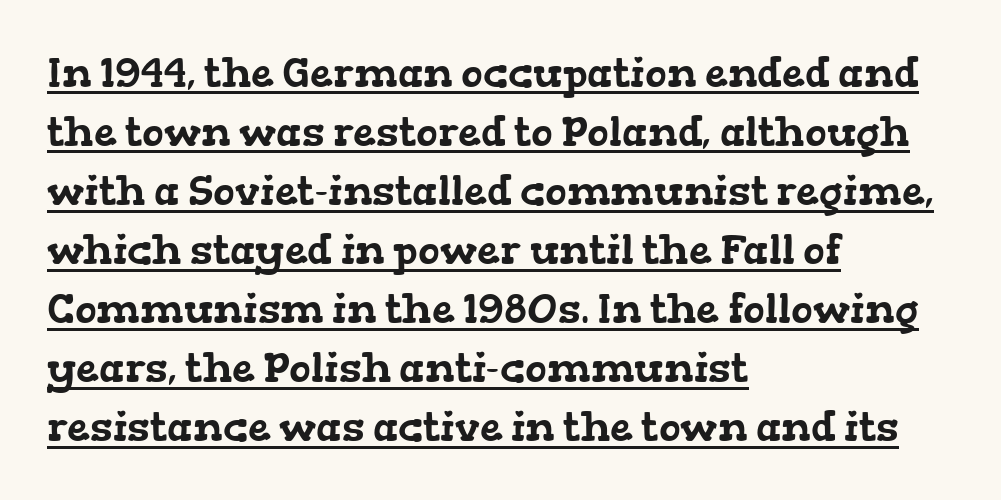
Q: Is the typeface a serif or a sans-serif typeface? A: Serif.
Q: Is the text underlined? A: Yes.
Q: How is the paragraph aligned? A: Left-aligned.
Q: Is the spacing between letters normal or unusually wide? A: Normal.
Q: Is the spacing between lines tight, normal or loose? A: Normal.
Q: Width (condensed, normal, or wide)? A: Wide.
Q: Stroke contrast? A: Low.
Q: x-height? A: Medium.
Q: Monospaced? A: No.
